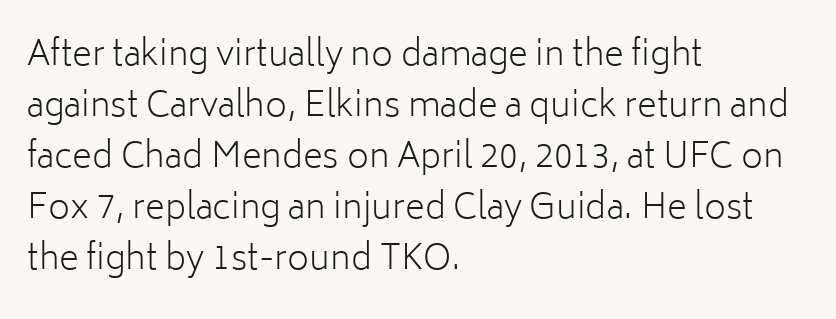
Q: Is the text bold? A: No.
Q: Is the text italic (slanted)? A: No, it is upright.
Q: Is the typeface a serif or a sans-serif typeface? A: Sans-serif.
Q: Is the text underlined? A: No.
Q: How is the paragraph aligned? A: Left-aligned.
Q: Is the spacing between letters normal or unusually wide? A: Normal.
Q: Is the spacing between lines tight, normal or loose? A: Normal.
Q: Width (condensed, normal, or wide)? A: Normal.
Q: Stroke contrast? A: Low.
Q: x-height? A: Medium.
Q: Monospaced? A: No.
